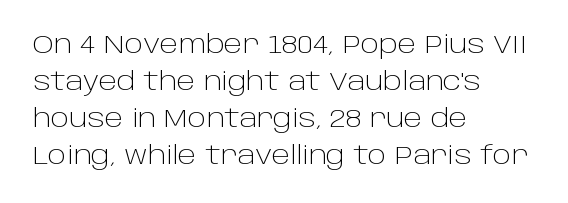
The image shows 25 px text type, upright; set left-aligned, normal line spacing (1.48x), normal letter spacing, not underlined.
